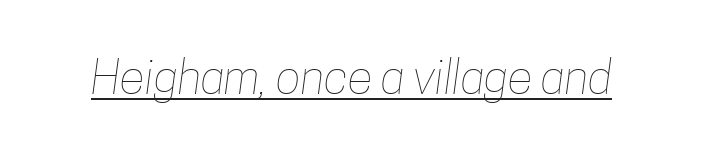
No extra ink here — the face is not bold. Here the glyphs are tracked normally, forming tight word shapes. Do the characters align in a grid? No, the font is proportional. Somebody hit Ctrl+U on this one — the words are underlined.
